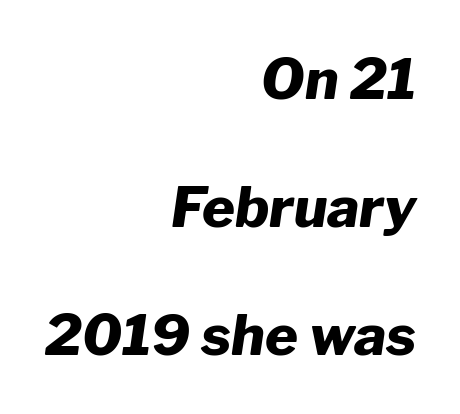
Q: Is the text bold? A: Yes.
Q: Is the text italic (slanted)? A: Yes, it leans right by about 8 degrees.
Q: Is the text underlined? A: No.
Q: How is the paragraph aligned? A: Right-aligned.
Q: Is the spacing between letters normal or unusually wide? A: Normal.
Q: Is the spacing between lines tight, normal or loose? A: Loose.
Q: Width (condensed, normal, or wide)? A: Normal.
Q: Stroke contrast? A: Low.
Q: x-height? A: Medium.
Q: Monospaced? A: No.
